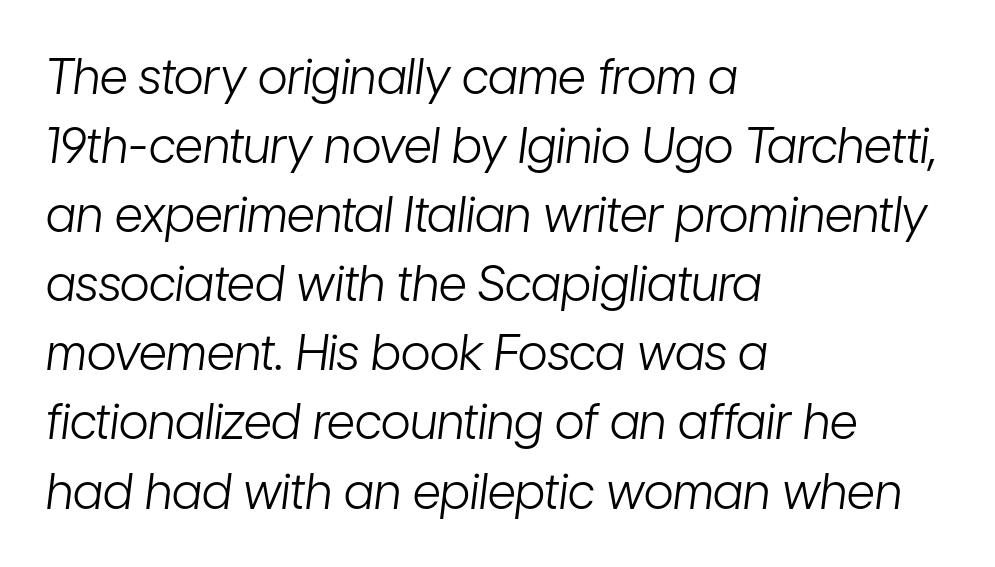
{"italic": "yes", "lean": "right", "slant_degrees": 7, "bold": "no", "weight": "light", "width": "condensed", "stroke_contrast": "low", "x_height": "medium", "monospaced": "no", "underline": "no", "align": "left", "line_spacing": "normal", "line_spacing_ratio": 1.41, "letter_spacing": "normal", "letter_spacing_em": 0.0, "glyph_px": 49}
